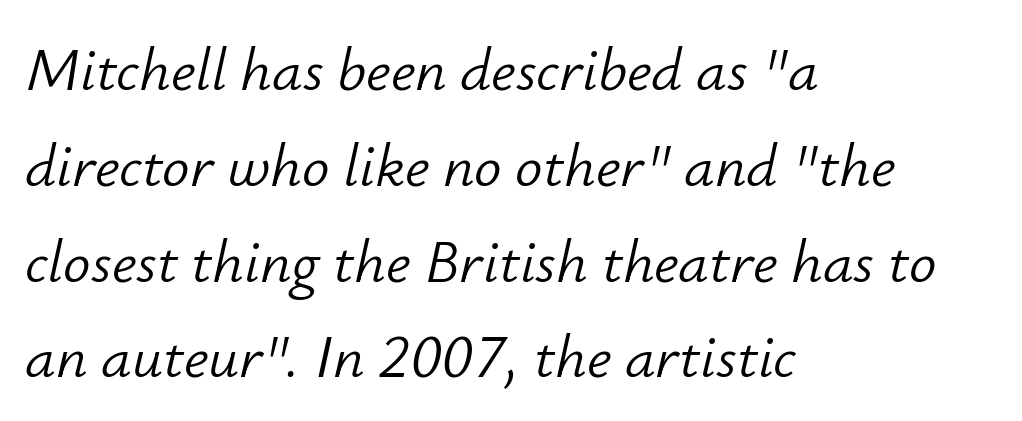
Q: Is the text bold? A: No.
Q: Is the text italic (slanted)? A: Yes, it leans right by about 12 degrees.
Q: Is the text underlined? A: No.
Q: How is the paragraph aligned? A: Left-aligned.
Q: Is the spacing between letters normal or unusually wide? A: Normal.
Q: Is the spacing between lines tight, normal or loose? A: Normal.
Q: Width (condensed, normal, or wide)? A: Normal.
Q: Stroke contrast? A: Low.
Q: x-height? A: Small.
Q: Monospaced? A: No.
